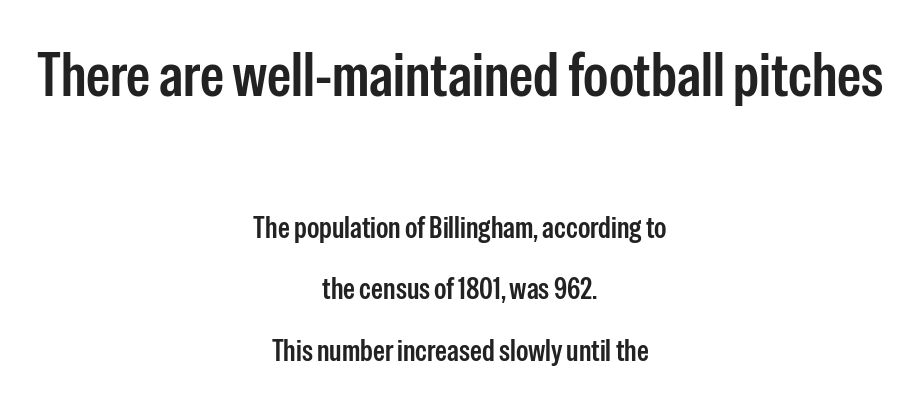
Q: Is the text bold? A: Semi-bold.
Q: Is the text italic (slanted)? A: No, it is upright.
Q: Is the typeface a serif or a sans-serif typeface? A: Sans-serif.
Q: Is the text underlined? A: No.
Q: How is the paragraph aligned? A: Centered.
Q: Is the spacing between letters normal or unusually wide? A: Normal.
Q: Is the spacing between lines tight, normal or loose? A: Loose.
Q: Which block of text is set in a larger size, the first (top) or the second (bottom)? A: The first (top) one.
Q: Width (condensed, normal, or wide)? A: Condensed.
Q: Stroke contrast? A: Low.
Q: x-height? A: Medium.
Q: Monospaced? A: No.
